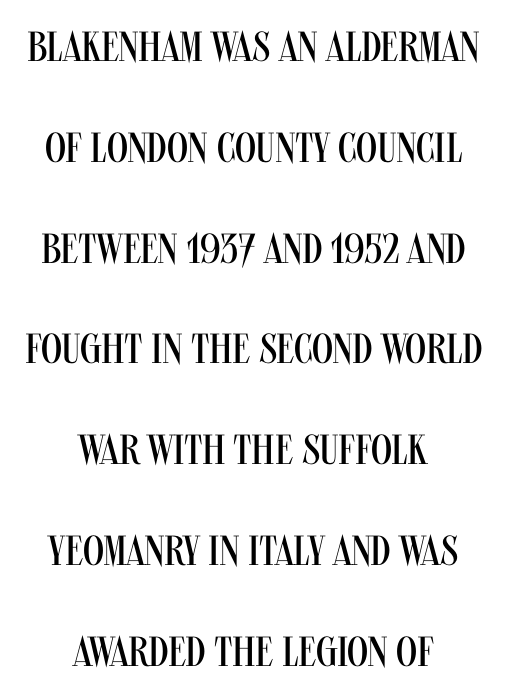
The image shows 42 px regular-weight, condensed sans-serif type, upright; set centered, loose line spacing (2.4x), normal letter spacing, not underlined; medium stroke contrast and a large x-height.
